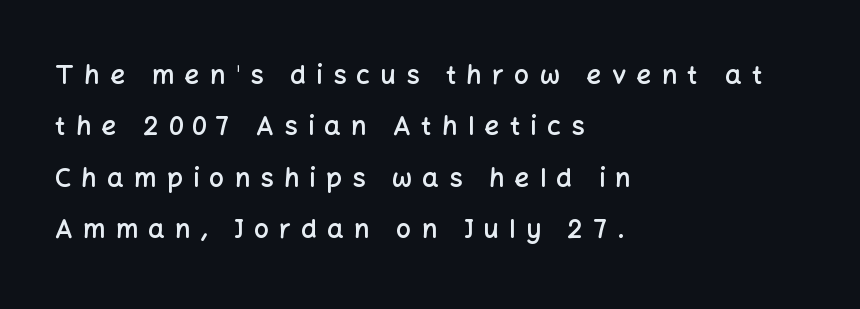
Q: Is the text bold? A: Semi-bold.
Q: Is the text italic (slanted)? A: No, it is upright.
Q: Is the text underlined? A: No.
Q: How is the paragraph aligned? A: Left-aligned.
Q: Is the spacing between letters normal or unusually wide? A: Unusually wide.
Q: Is the spacing between lines tight, normal or loose? A: Loose.
